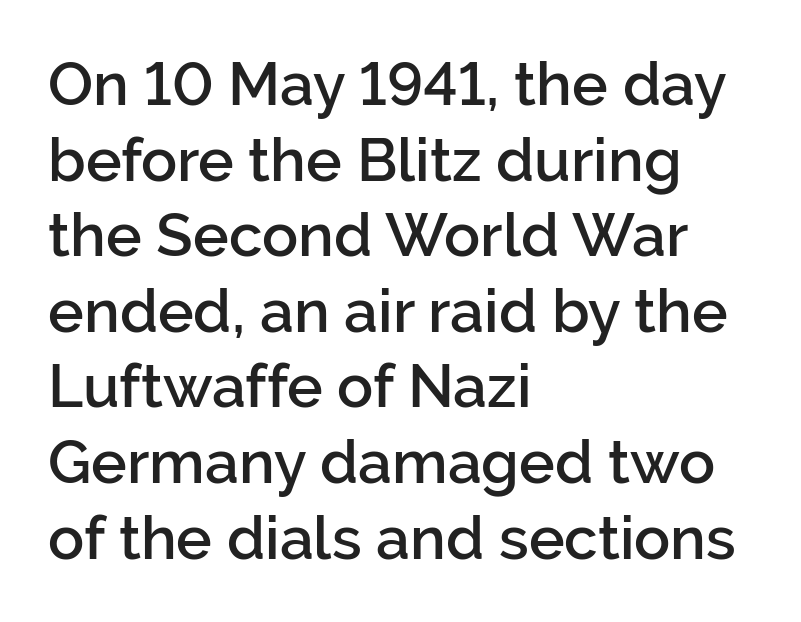
The image shows 60 px semibold sans-serif type, upright; set left-aligned, normal line spacing (1.26x), normal letter spacing, not underlined; low stroke contrast and a medium x-height.
